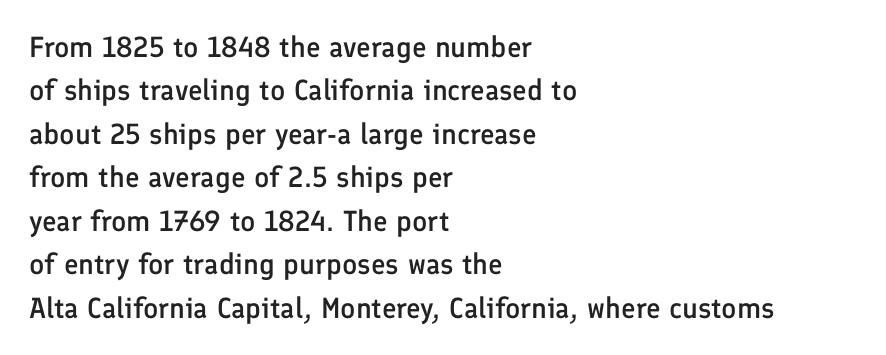
Q: Is the text bold? A: Semi-bold.
Q: Is the text italic (slanted)? A: No, it is upright.
Q: Is the typeface a serif or a sans-serif typeface? A: Sans-serif.
Q: Is the text underlined? A: No.
Q: How is the paragraph aligned? A: Left-aligned.
Q: Is the spacing between letters normal or unusually wide? A: Normal.
Q: Is the spacing between lines tight, normal or loose? A: Normal.
Q: Width (condensed, normal, or wide)? A: Normal.
Q: Stroke contrast? A: Low.
Q: x-height? A: Medium.
Q: Monospaced? A: No.
